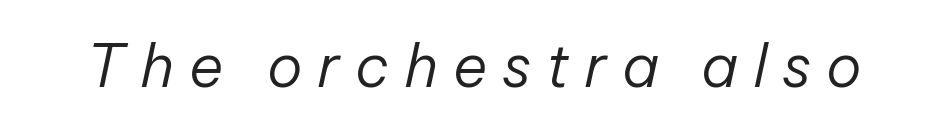
How are the letters spaced? Widely, with obvious added tracking. Nothing heavy about these letters — not bold at all. Descenders are the only things crossing below the line. The passage shown is typed in a proportional face where columns would drift. Yep, that's italic — everything's leaning.
